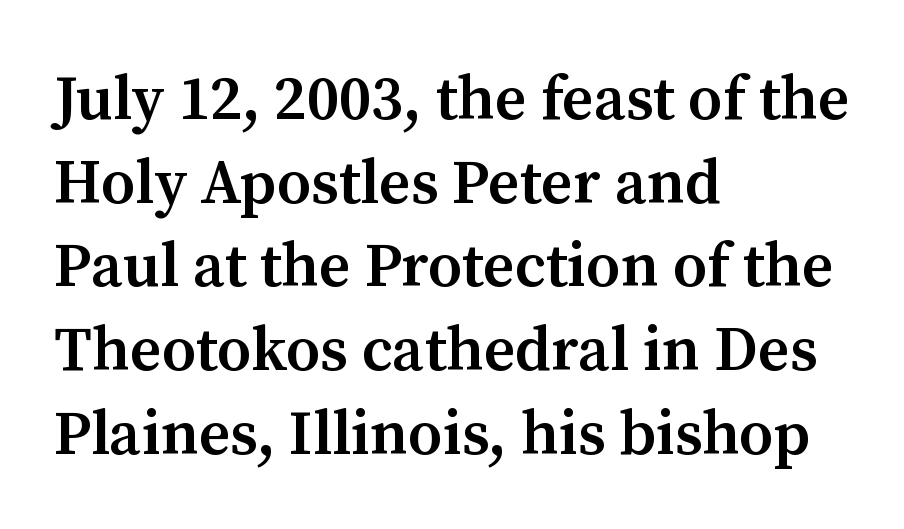
Think of a printed novel: that variable character pitch is what you see here. This sample keeps an unexceptional amount of space between lines. In terms of letterspacing, this is plain default setting. The baseline area is clear.
